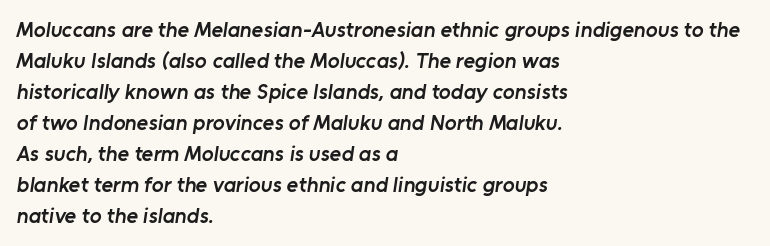
{"bold": "semi", "underline": "no", "align": "left", "line_spacing": "normal", "line_spacing_ratio": 1.41, "letter_spacing": "normal", "letter_spacing_em": 0.0, "glyph_px": 22}
